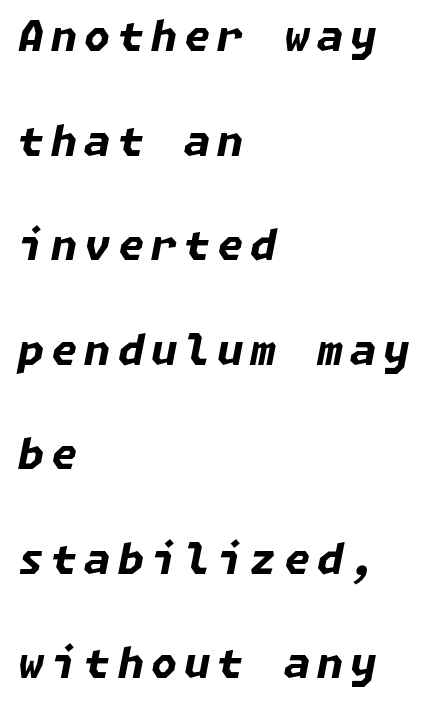
The image shows 42 px bold type, italic (leaning right); set left-aligned, loose line spacing (2.49x), not underlined; low stroke contrast and a medium x-height.
